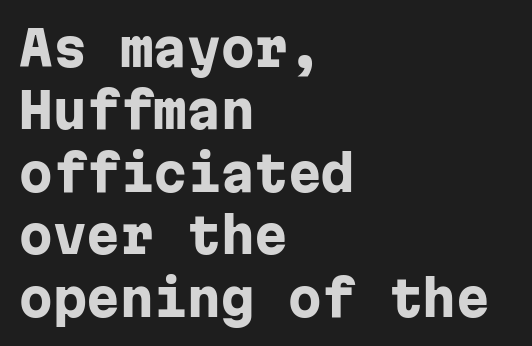
{"serif": "no", "italic": "no", "bold": "yes", "weight": "heavy", "width": "normal", "stroke_contrast": "low", "x_height": "medium", "monospaced": "yes", "underline": "no", "align": "left", "line_spacing": "normal", "line_spacing_ratio": 1.3, "letter_spacing": "normal", "letter_spacing_em": 0.0, "glyph_px": 48}
